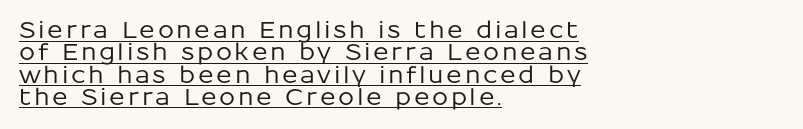
Q: Is the text italic (slanted)? A: No, it is upright.
Q: Is the text underlined? A: Yes.
Q: How is the paragraph aligned? A: Left-aligned.
Q: Is the spacing between lines tight, normal or loose? A: Tight.
